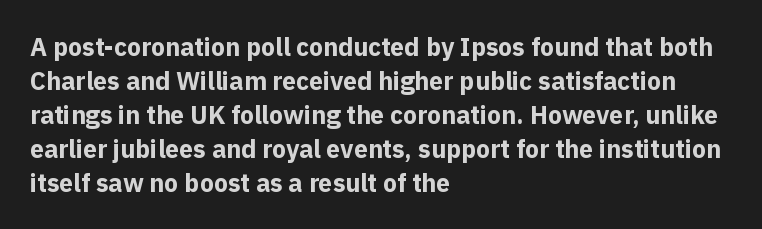
The image shows 25 px bold type, upright; set left-aligned, normal line spacing (1.36x), normal letter spacing, not underlined.
